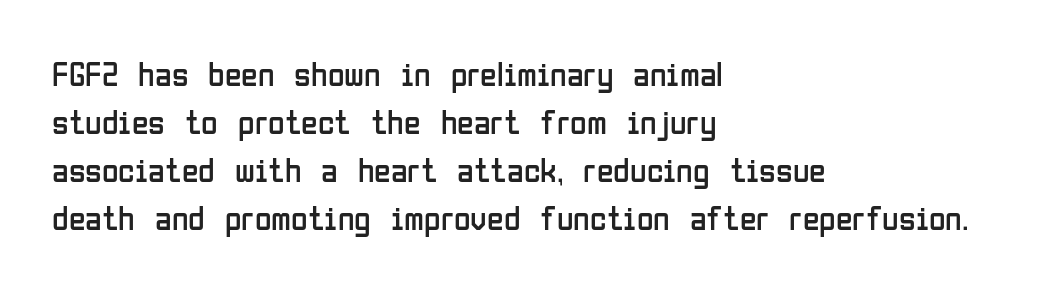
{"serif": "no", "italic": "no", "bold": "no", "weight": "regular", "width": "condensed", "stroke_contrast": "low", "x_height": "medium", "monospaced": "no", "underline": "no", "align": "left", "line_spacing": "normal", "line_spacing_ratio": 1.41, "letter_spacing": "normal", "letter_spacing_em": 0.0, "glyph_px": 34}
